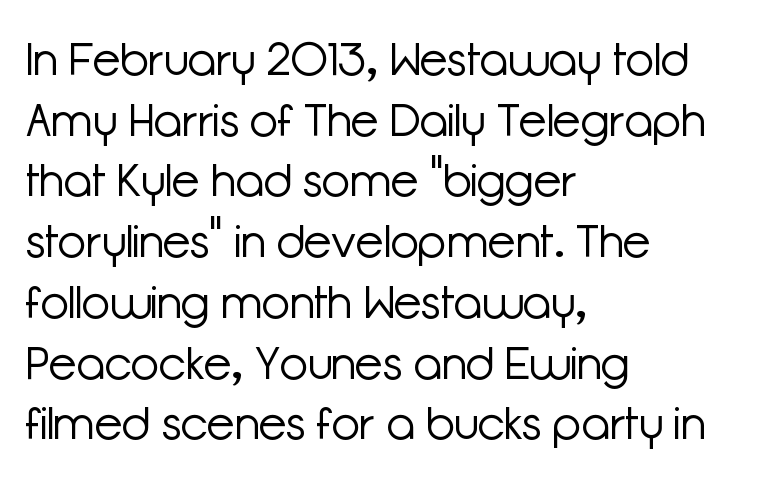
Q: Is the text bold? A: No.
Q: Is the text italic (slanted)? A: No, it is upright.
Q: Is the typeface a serif or a sans-serif typeface? A: Sans-serif.
Q: Is the text underlined? A: No.
Q: How is the paragraph aligned? A: Left-aligned.
Q: Is the spacing between letters normal or unusually wide? A: Normal.
Q: Is the spacing between lines tight, normal or loose? A: Normal.
Q: Width (condensed, normal, or wide)? A: Normal.
Q: Stroke contrast? A: Low.
Q: x-height? A: Medium.
Q: Monospaced? A: No.
